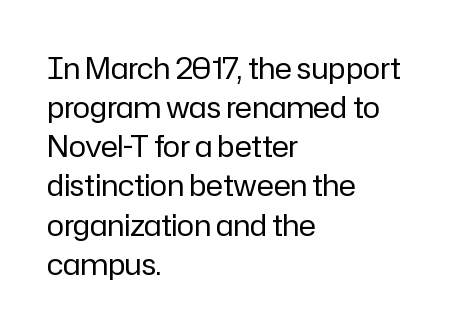
The lettering holds an erect, upright posture throughout. The letterforms sit at book weight or below. The text was rendered using a sans face with plain stroke endings. Underlining? Definitely not there. Vertical spacing — default.
